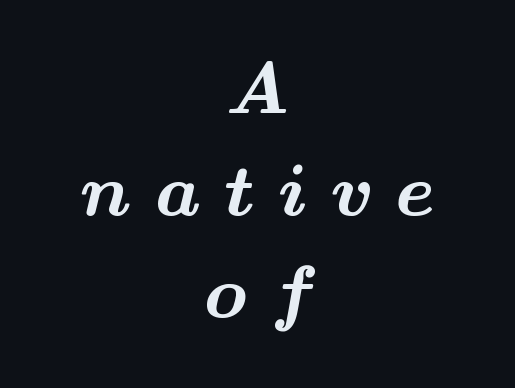
The space beneath each line is pristine and unruled. The setting favours the middle, as headings and verse often do. Is this a fixed-width face? No — the glyphs have proportional, varying widths. The letters carry serifs — small finishing strokes at the ends of their stems. Horizontal bands of white between lines are of average thickness.
